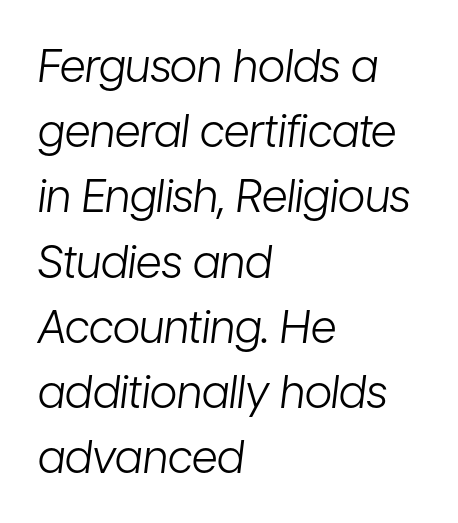
The compositor pushed each line to the left boundary. The letterforms sit at book weight or below. The axis of the letterforms is tilted away from vertical. Note the varied advance widths — an 'i' is clearly narrower than an 'm'.
